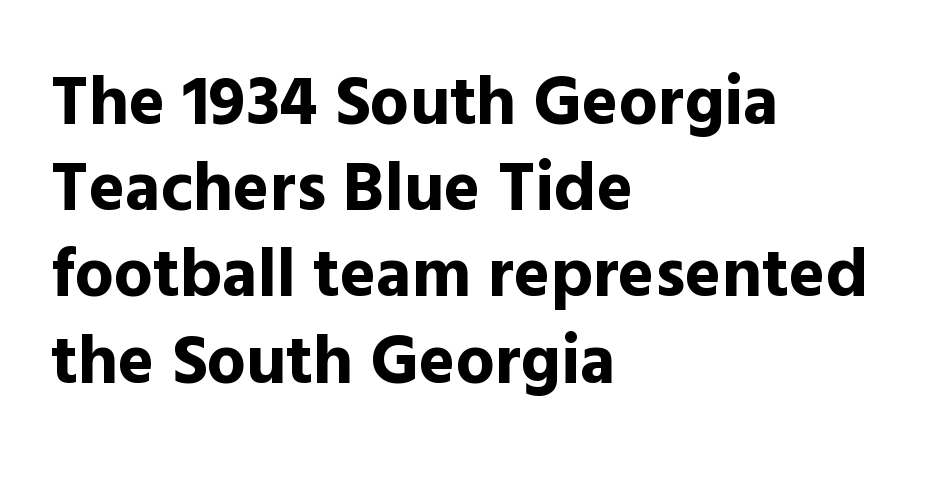
{"serif": "no", "italic": "no", "bold": "yes", "weight": "bold", "width": "normal", "x_height": "medium", "monospaced": "no", "underline": "no", "align": "left", "line_spacing": "normal", "line_spacing_ratio": 1.25, "letter_spacing": "normal", "letter_spacing_em": 0.0, "glyph_px": 69}
